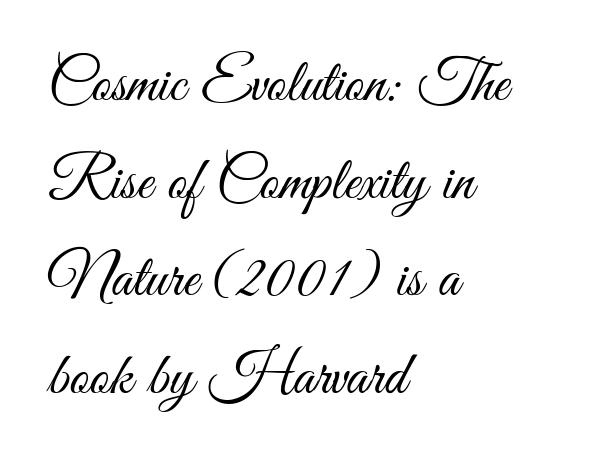
The image shows 61 px light, condensed sans-serif type; set left-aligned, normal line spacing (1.6x), normal letter spacing, not underlined; medium stroke contrast and a small x-height.
